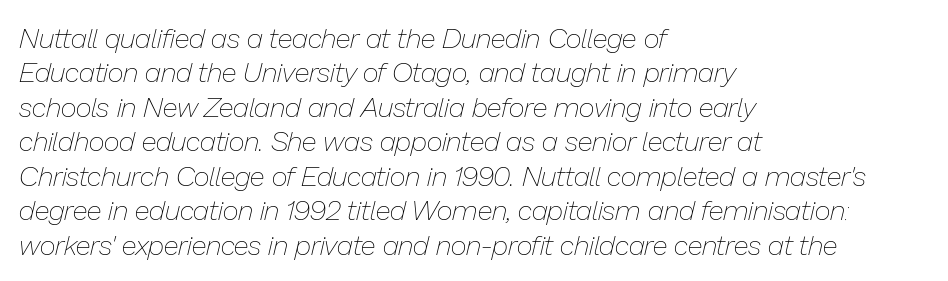
{"italic": "yes", "lean": "right", "slant_degrees": 13, "bold": "no", "weight": "thin", "width": "normal", "stroke_contrast": "low", "x_height": "medium", "monospaced": "no", "underline": "no", "align": "left", "line_spacing_ratio": 1.23, "letter_spacing": "normal", "letter_spacing_em": 0.0, "glyph_px": 28}
